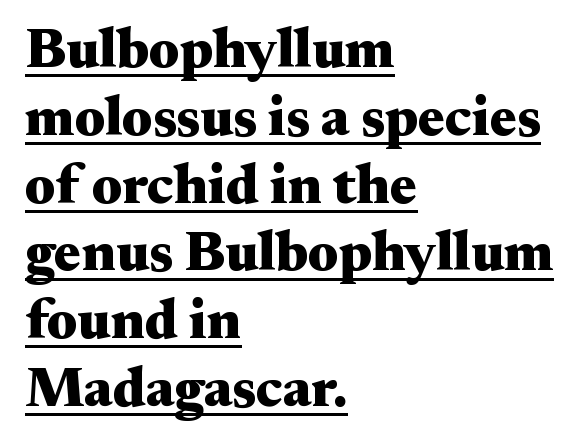
{"serif": "yes", "italic": "no", "bold": "yes", "weight": "heavy", "width": "wide", "stroke_contrast": "medium", "x_height": "small", "monospaced": "no", "underline": "yes", "align": "left", "line_spacing_ratio": 1.21, "letter_spacing": "normal", "letter_spacing_em": 0.0, "glyph_px": 56}
